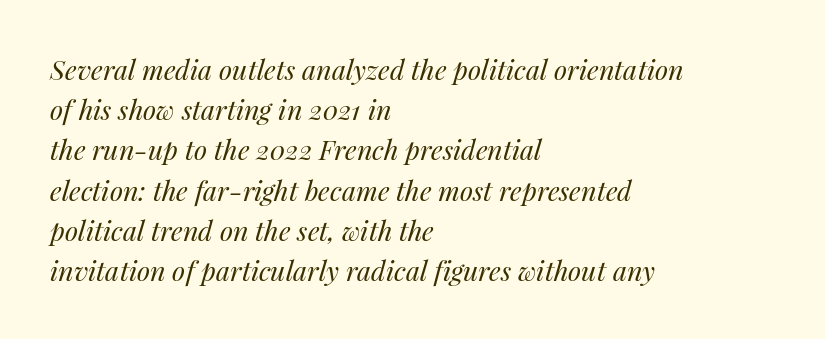
{"italic": "yes", "lean": "right", "slant_degrees": 14, "bold": "no", "underline": "no", "align": "left", "line_spacing": "normal", "line_spacing_ratio": 1.49, "letter_spacing": "normal", "letter_spacing_em": 0.0, "glyph_px": 27}
